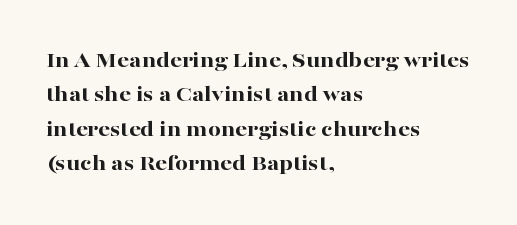
Q: Is the text bold? A: Yes.
Q: Is the text italic (slanted)? A: No, it is upright.
Q: Is the text underlined? A: No.
Q: How is the paragraph aligned? A: Left-aligned.
Q: Is the spacing between letters normal or unusually wide? A: Normal.
Q: Is the spacing between lines tight, normal or loose? A: Normal.
